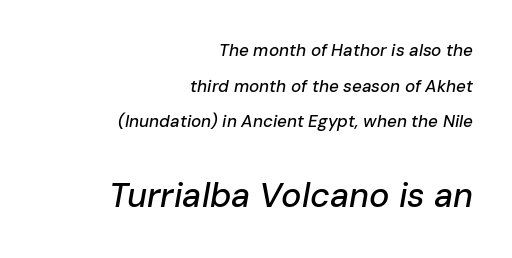
The image shows 34 px text type, italic (leaning right); set right-aligned, loose line spacing (2.1x), normal letter spacing, not underlined; the second (bottom) block is 2.0x larger; low stroke contrast and a medium x-height.
